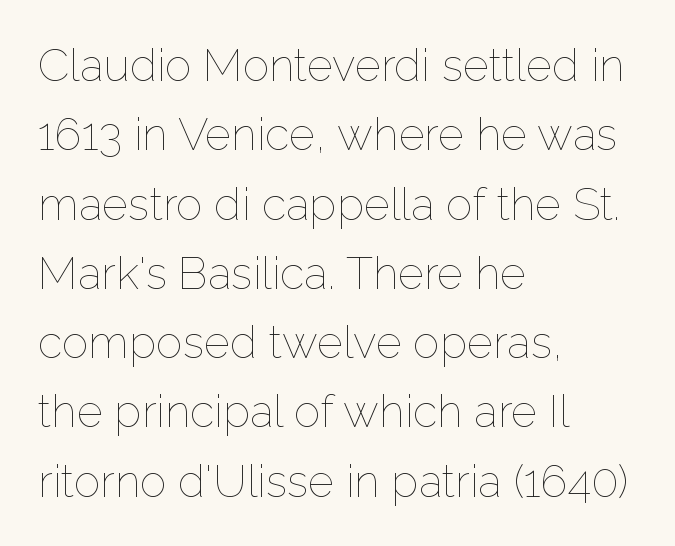
{"italic": "no", "bold": "no", "weight": "thin", "width": "normal", "stroke_contrast": "low", "x_height": "medium", "monospaced": "no", "underline": "no", "align": "left", "line_spacing": "normal", "line_spacing_ratio": 1.54, "letter_spacing": "normal", "letter_spacing_em": 0.0, "glyph_px": 45}
